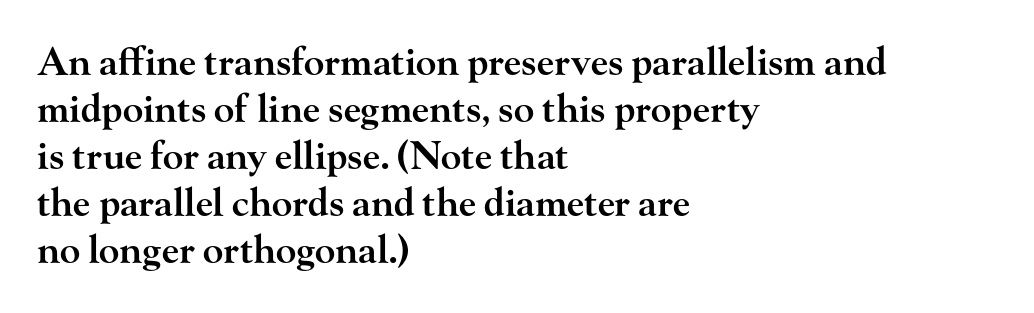
Every row of glyphs begins at an identical x-position on the left. These lines are rendered in a variable-pitch font. Has an underline been added? It has not. Is the letter spacing exaggerated? No — it looks like the ordinary default. I'd describe the lettering as semibold — firm but not a full bold. Upright lettering throughout.
